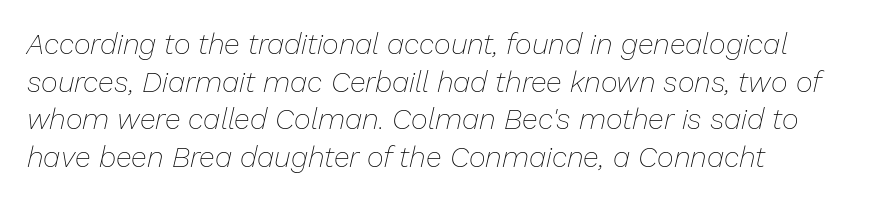
Q: Is the text bold? A: No.
Q: Is the text italic (slanted)? A: Yes, it leans right by about 13 degrees.
Q: Is the text underlined? A: No.
Q: How is the paragraph aligned? A: Left-aligned.
Q: Is the spacing between letters normal or unusually wide? A: Normal.
Q: Is the spacing between lines tight, normal or loose? A: Normal.
Q: Width (condensed, normal, or wide)? A: Normal.
Q: Stroke contrast? A: Low.
Q: x-height? A: Medium.
Q: Monospaced? A: No.
